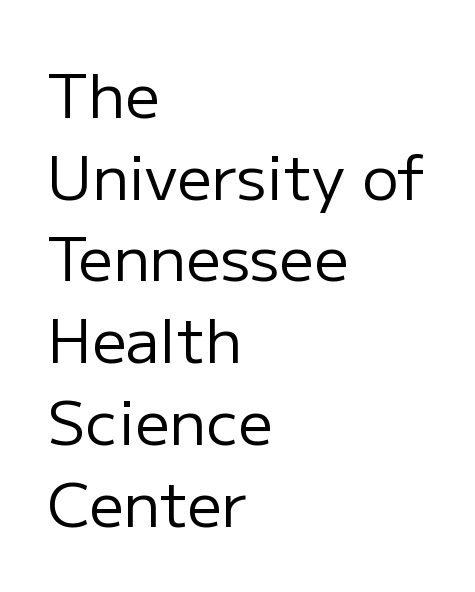
The image shows 61 px regular-weight sans-serif type, upright; set left-aligned, normal line spacing (1.34x), normal letter spacing, not underlined; low stroke contrast and a medium x-height.
